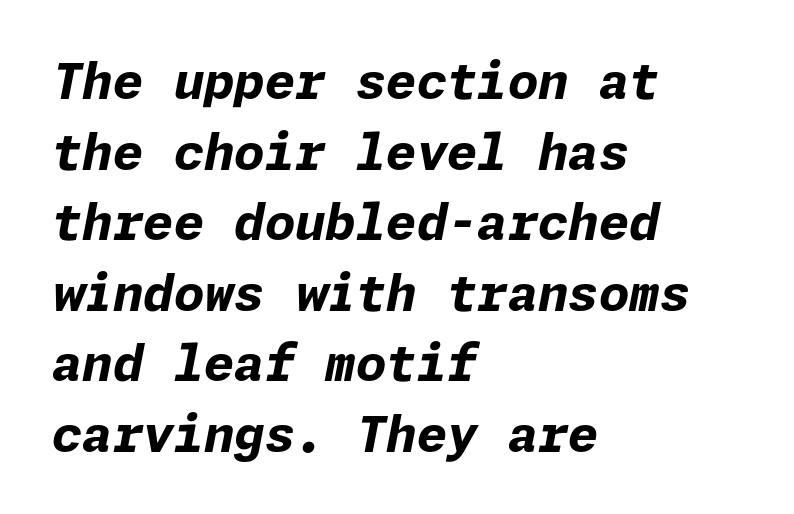
{"italic": "yes", "lean": "right", "slant_degrees": 11, "bold": "yes", "weight": "bold", "width": "normal", "stroke_contrast": "low", "x_height": "medium", "underline": "no", "align": "left", "line_spacing": "normal", "line_spacing_ratio": 1.44, "letter_spacing": "normal", "letter_spacing_em": 0.0, "glyph_px": 49}
